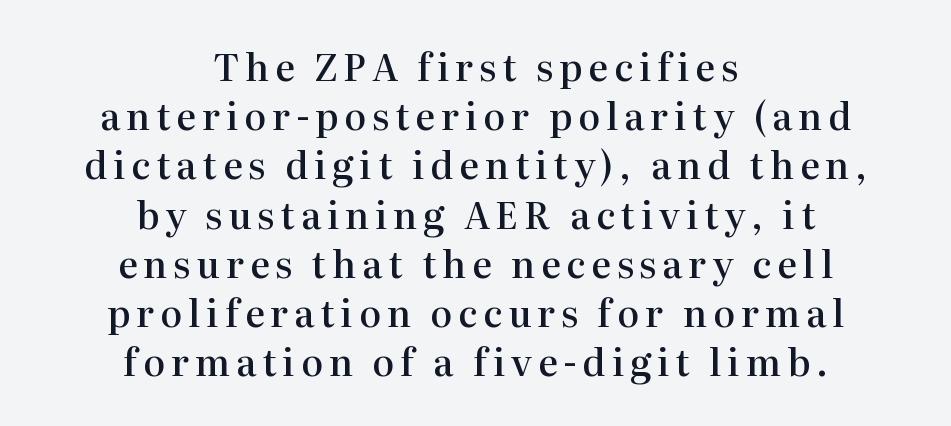
The image shows 37 px semibold serif type, upright; set centered, normal line spacing (1.33x), not underlined; high stroke contrast and a medium x-height.
